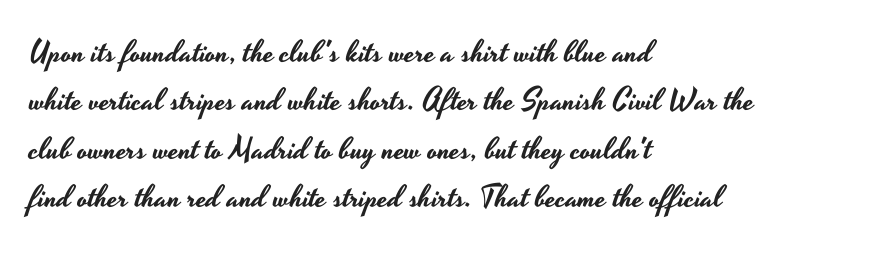
{"serif": "no", "width": "wide", "stroke_contrast": "low", "x_height": "small", "monospaced": "no", "underline": "no", "align": "left", "line_spacing": "normal", "line_spacing_ratio": 1.56, "letter_spacing": "normal", "letter_spacing_em": 0.0, "glyph_px": 31}
